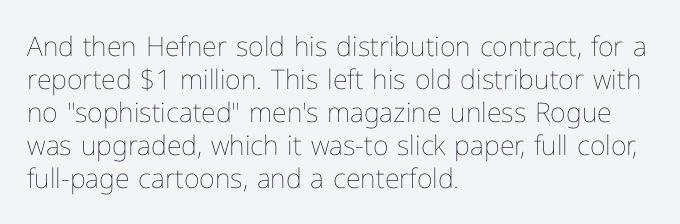
The image shows 27 px text type, upright; set left-aligned, line spacing 1.22x, normal letter spacing, not underlined.
